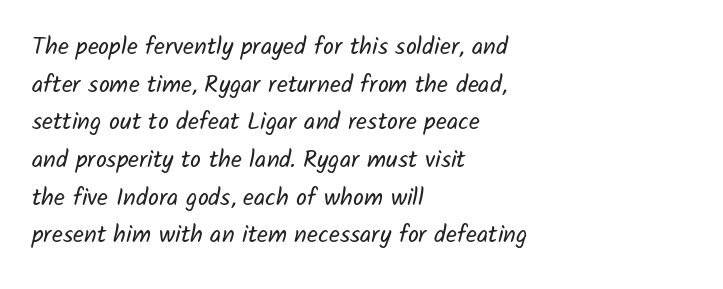
Layout note: lines flush left. The zone under the glyphs is completely vacant. Characters follow at the spacing the type designer built in. The vertical gap from one line to the next is medium. Weight: not bold — regular or lighter.
